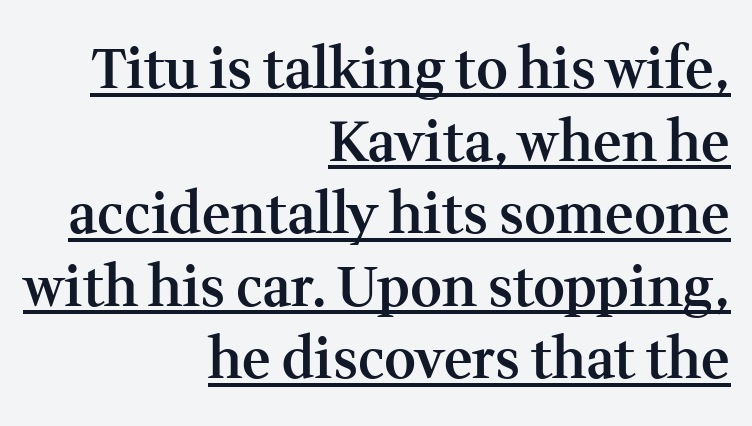
The image shows 55 px semibold serif type, upright; set right-aligned, normal line spacing (1.32x), normal letter spacing, underlined; medium stroke contrast and a medium x-height.
